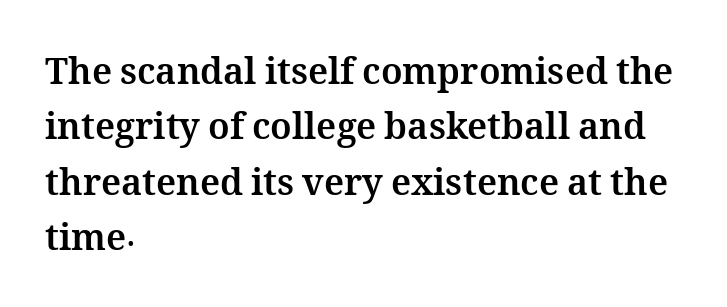
The image shows 36 px bold type, upright; set left-aligned, normal line spacing (1.54x), normal letter spacing, not underlined; medium stroke contrast and a medium x-height.
